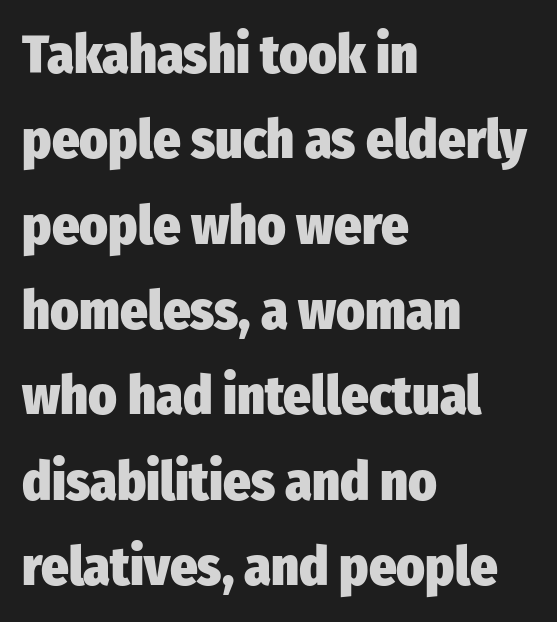
Is there much room between lines? A standard amount, neither cramped nor airy. To sum up the face: it is a sans, with no serifs. Do the characters align in a grid? No, the font is proportional. No word sits above an underline. A roman cut, with each character standing at attention.
